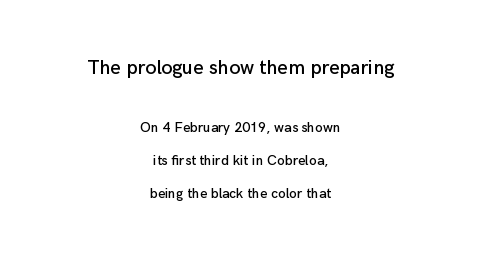
Q: Is the text italic (slanted)? A: No, it is upright.
Q: Is the text underlined? A: No.
Q: How is the paragraph aligned? A: Centered.
Q: Is the spacing between letters normal or unusually wide? A: Normal.
Q: Is the spacing between lines tight, normal or loose? A: Loose.
Q: Which block of text is set in a larger size, the first (top) or the second (bottom)? A: The first (top) one.
